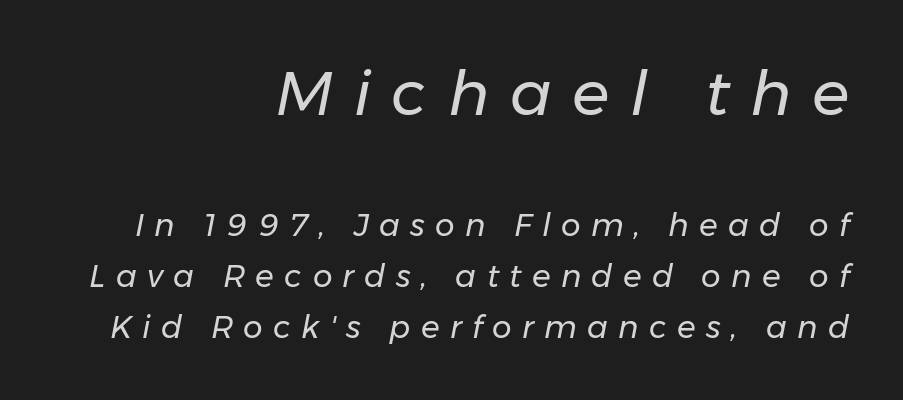
Q: Is the text bold? A: No.
Q: Is the text italic (slanted)? A: Yes, it leans right by about 11 degrees.
Q: Is the text underlined? A: No.
Q: How is the paragraph aligned? A: Right-aligned.
Q: Is the spacing between letters normal or unusually wide? A: Unusually wide.
Q: Is the spacing between lines tight, normal or loose? A: Normal.
Q: Which block of text is set in a larger size, the first (top) or the second (bottom)? A: The first (top) one.
Q: Width (condensed, normal, or wide)? A: Normal.
Q: Stroke contrast? A: Low.
Q: x-height? A: Medium.
Q: Monospaced? A: No.
